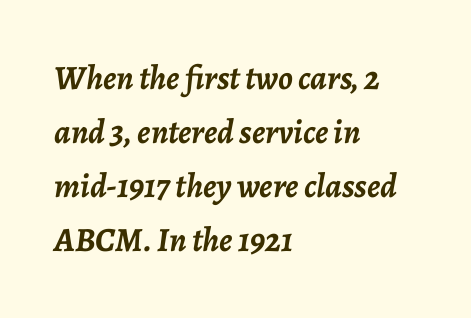
Q: Is the text bold? A: Yes.
Q: Is the text italic (slanted)? A: Yes, it leans right by about 7 degrees.
Q: Is the text underlined? A: No.
Q: How is the paragraph aligned? A: Left-aligned.
Q: Is the spacing between letters normal or unusually wide? A: Normal.
Q: Is the spacing between lines tight, normal or loose? A: Normal.
Q: Width (condensed, normal, or wide)? A: Normal.
Q: Stroke contrast? A: Low.
Q: x-height? A: Medium.
Q: Monospaced? A: No.
